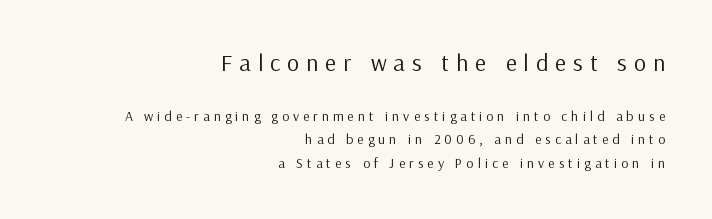
Is the lower block the larger one? No — the upper block carries the bigger type. A roman cut, with each character standing at attention. No chunkiness to these letters — they're not bold. The words here are not underlined. This sample keeps an unexceptional amount of space between lines. The setting favours the right margin, as signatures and pull-quotes sometimes do.
